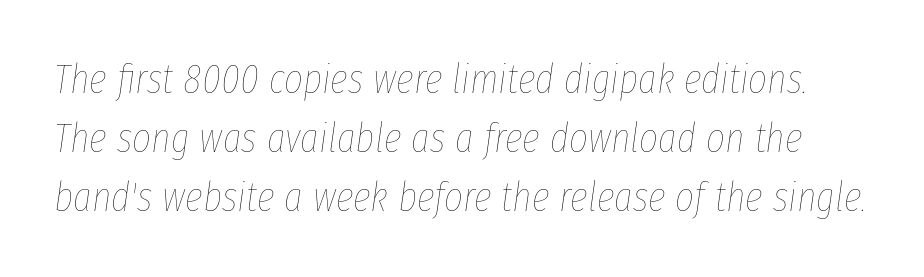
The image shows 41 px thin, condensed type, italic (leaning right); set normal line spacing (1.44x), normal letter spacing, not underlined; low stroke contrast and a medium x-height.
